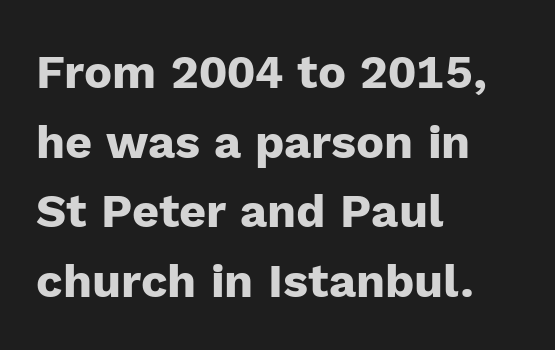
The image shows 47 px heavy sans-serif type, upright; set left-aligned, normal line spacing (1.48x), normal letter spacing, not underlined; low stroke contrast and a medium x-height.
